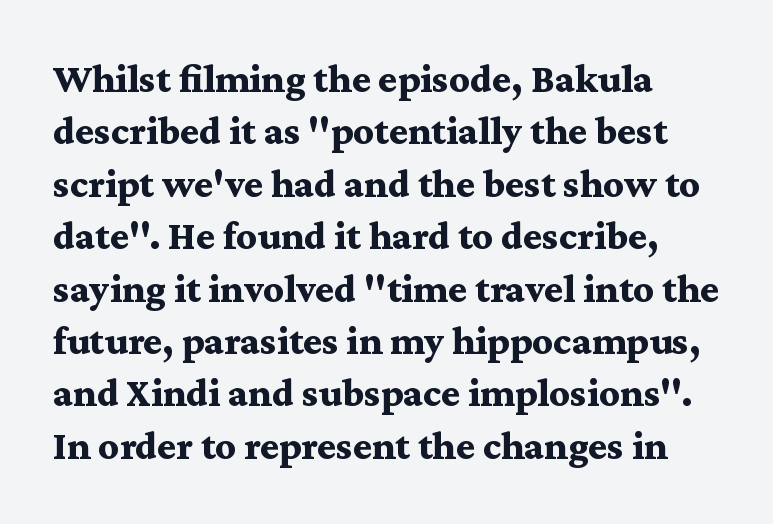
The image shows 40 px bold, wide serif type, upright; set left-aligned, normal line spacing (1.31x), normal letter spacing, not underlined; medium stroke contrast and a medium x-height.
